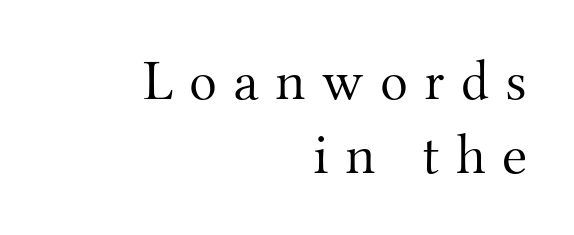
Q: Is the text bold? A: No.
Q: Is the text italic (slanted)? A: No, it is upright.
Q: Is the typeface a serif or a sans-serif typeface? A: Serif.
Q: Is the text underlined? A: No.
Q: How is the paragraph aligned? A: Right-aligned.
Q: Is the spacing between letters normal or unusually wide? A: Unusually wide.
Q: Is the spacing between lines tight, normal or loose? A: Normal.
Q: Width (condensed, normal, or wide)? A: Normal.
Q: Stroke contrast? A: Medium.
Q: x-height? A: Small.
Q: Monospaced? A: No.
